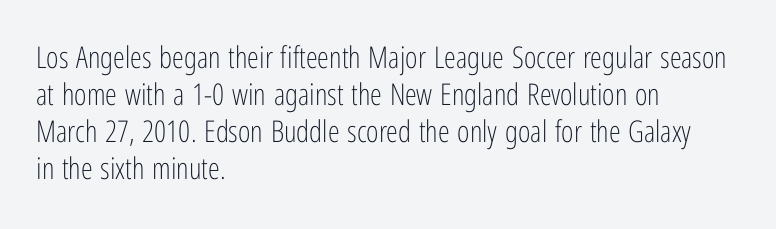
The image shows 30 px light, condensed sans-serif type, upright; set left-aligned, line spacing 1.23x, normal letter spacing, not underlined; low stroke contrast and a medium x-height.
